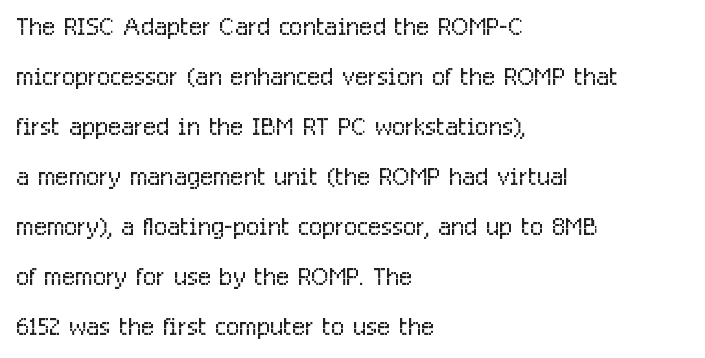
{"serif": "no", "italic": "no", "bold": "no", "weight": "light", "width": "condensed", "stroke_contrast": "low", "x_height": "medium", "monospaced": "no", "underline": "no", "align": "left", "line_spacing": "normal", "line_spacing_ratio": 1.43, "letter_spacing": "normal", "letter_spacing_em": 0.0, "glyph_px": 35}
